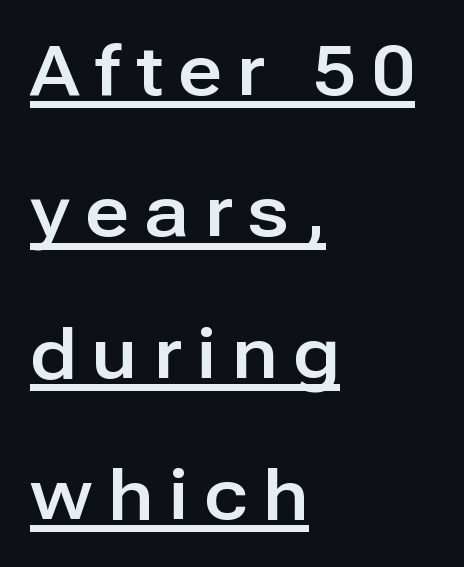
The image shows 69 px sans-serif type, upright; set left-aligned, loose line spacing (2.05x), unusually wide letter spacing (+0.23 em), underlined; low stroke contrast and a medium x-height.
